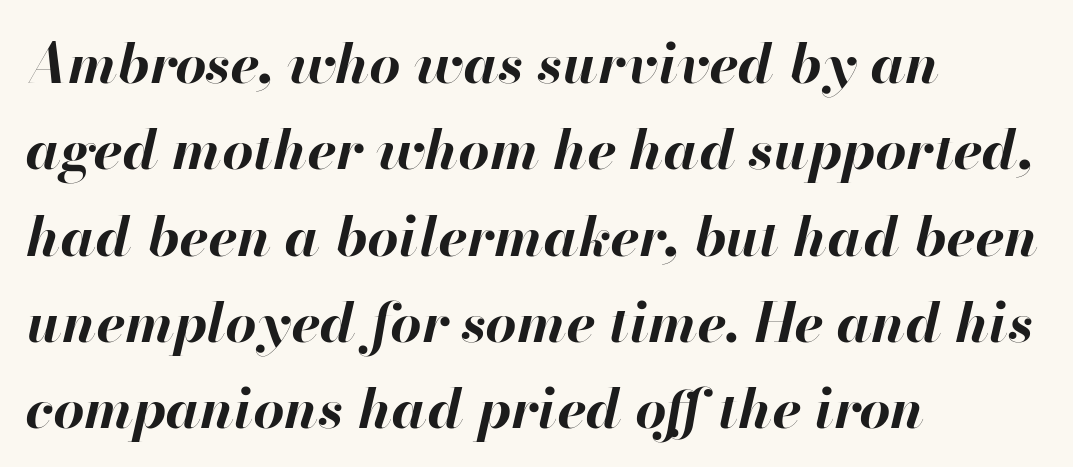
The passage is arranged the way most books set body copy — flush left. The rendering applies a slant to the glyphs. Strokes here are thick enough to call this a true bold. The passage shown is typed in a proportional face where columns would drift. Each row of text sits above clean, open space.
